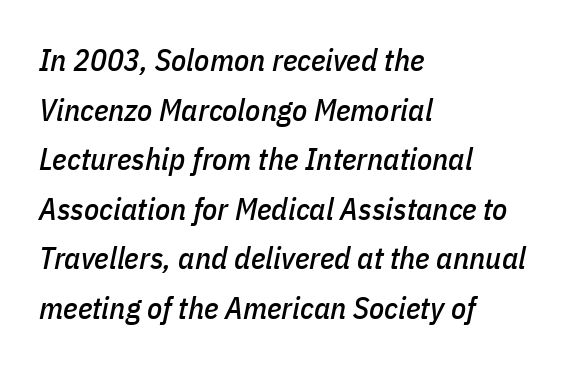
The image shows 31 px condensed type, italic (leaning right); set left-aligned, normal line spacing (1.6x), normal letter spacing, not underlined; low stroke contrast and a medium x-height.
